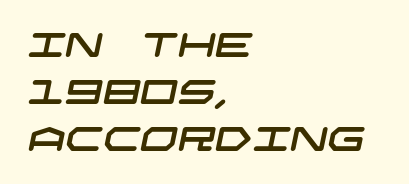
The rendering keeps characters at their native spacing. The font family rendered here belongs to the sans-serif group. Does the leading feel generous? No, just average. The specimen omits any rule beneath the text block's lines.
